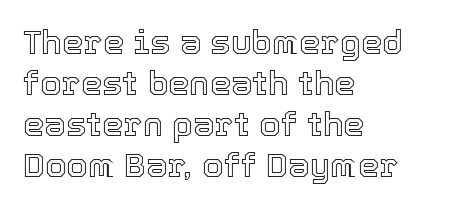
{"italic": "no", "width": "normal", "x_height": "medium", "monospaced": "no", "underline": "no", "align": "left", "line_spacing_ratio": 1.21, "letter_spacing": "normal", "letter_spacing_em": 0.0, "glyph_px": 34}
